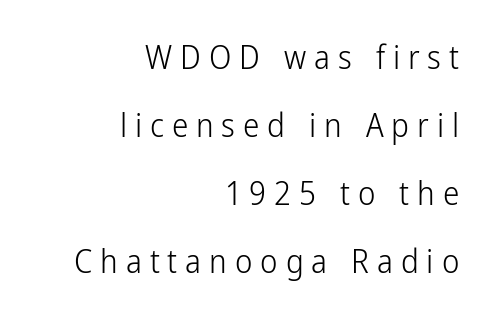
Q: Is the text bold? A: No.
Q: Is the text italic (slanted)? A: No, it is upright.
Q: Is the typeface a serif or a sans-serif typeface? A: Sans-serif.
Q: Is the text underlined? A: No.
Q: How is the paragraph aligned? A: Right-aligned.
Q: Is the spacing between letters normal or unusually wide? A: Unusually wide.
Q: Is the spacing between lines tight, normal or loose? A: Loose.
Q: Width (condensed, normal, or wide)? A: Condensed.
Q: Stroke contrast? A: Low.
Q: x-height? A: Medium.
Q: Monospaced? A: No.
